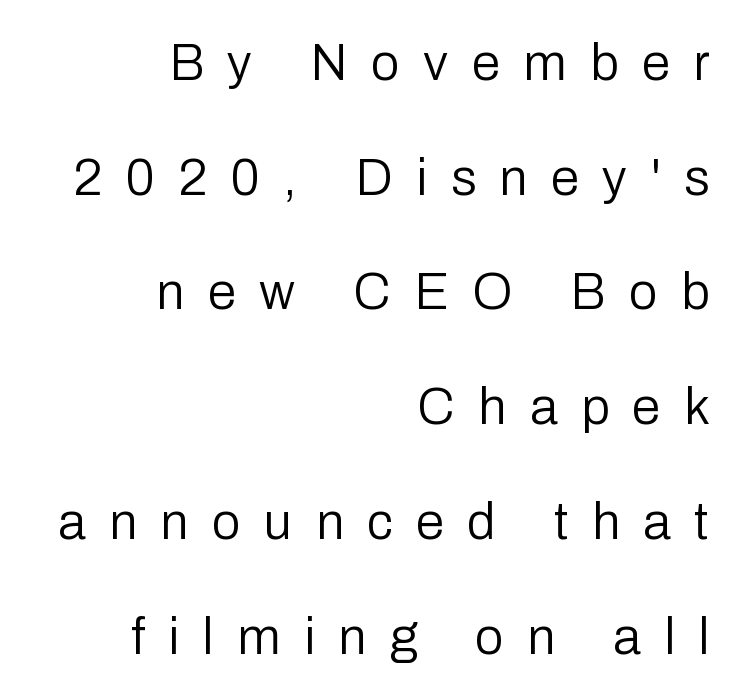
{"serif": "no", "italic": "no", "bold": "no", "weight": "regular", "width": "normal", "stroke_contrast": "low", "x_height": "medium", "monospaced": "no", "underline": "no", "align": "right", "line_spacing": "loose", "line_spacing_ratio": 2.25, "letter_spacing": "wide", "letter_spacing_em": 0.46, "glyph_px": 51}
